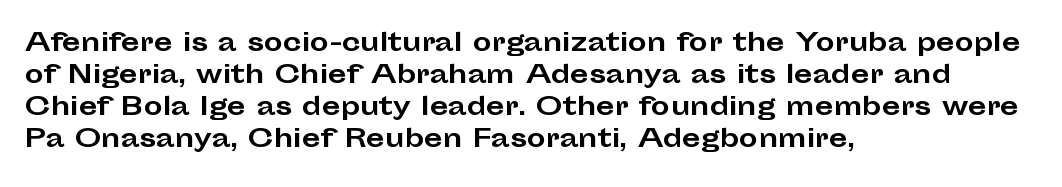
The image shows 24 px bold type, upright; set left-aligned, normal line spacing (1.34x), normal letter spacing, not underlined.
